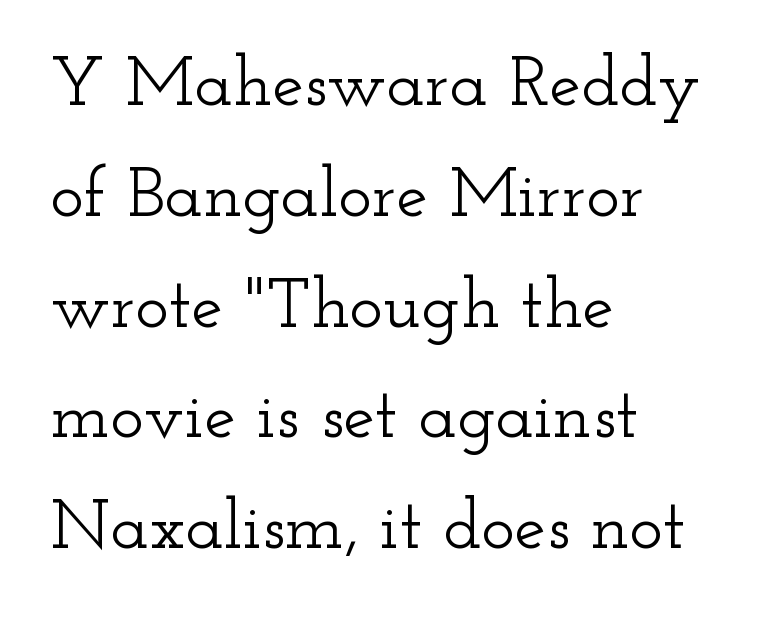
{"serif": "yes", "italic": "no", "width": "wide", "stroke_contrast": "low", "x_height": "small", "monospaced": "no", "underline": "no", "align": "left", "line_spacing": "normal", "line_spacing_ratio": 1.56, "letter_spacing": "normal", "letter_spacing_em": 0.0, "glyph_px": 71}
